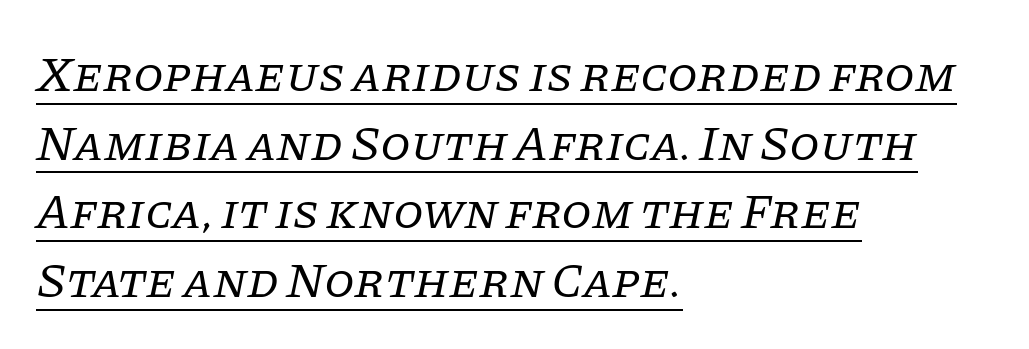
Q: Is the text bold? A: No.
Q: Is the text italic (slanted)? A: Yes, it leans right by about 11 degrees.
Q: Is the typeface a serif or a sans-serif typeface? A: Serif.
Q: Is the text underlined? A: Yes.
Q: How is the paragraph aligned? A: Left-aligned.
Q: Is the spacing between letters normal or unusually wide? A: Normal.
Q: Is the spacing between lines tight, normal or loose? A: Normal.
Q: Width (condensed, normal, or wide)? A: Normal.
Q: Stroke contrast? A: Low.
Q: x-height? A: Large.
Q: Monospaced? A: No.
